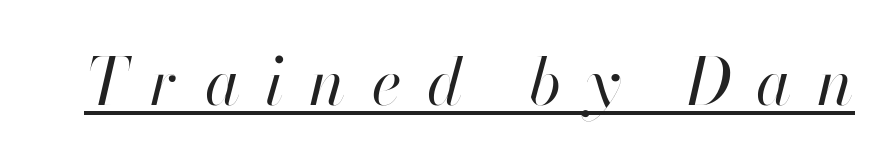
Honestly, the underline is the first thing you notice here. Tracking value appears strongly positive — letters spread wide. Looks like regular typesetting: each glyph gets only the width it needs. Summary of weight: not heavy and not bold. The typography opts for an oblique posture over an upright one.
